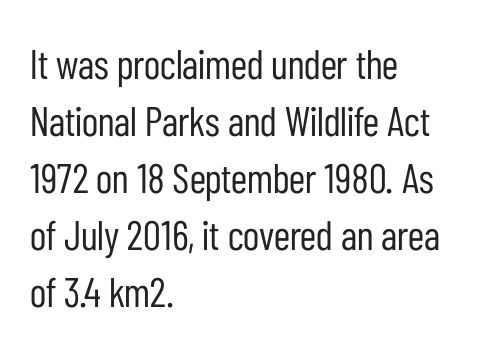
Q: Is the text bold? A: No.
Q: Is the text italic (slanted)? A: No, it is upright.
Q: Is the typeface a serif or a sans-serif typeface? A: Sans-serif.
Q: Is the text underlined? A: No.
Q: How is the paragraph aligned? A: Left-aligned.
Q: Is the spacing between letters normal or unusually wide? A: Normal.
Q: Is the spacing between lines tight, normal or loose? A: Normal.
Q: Width (condensed, normal, or wide)? A: Condensed.
Q: Stroke contrast? A: Low.
Q: x-height? A: Medium.
Q: Monospaced? A: No.
